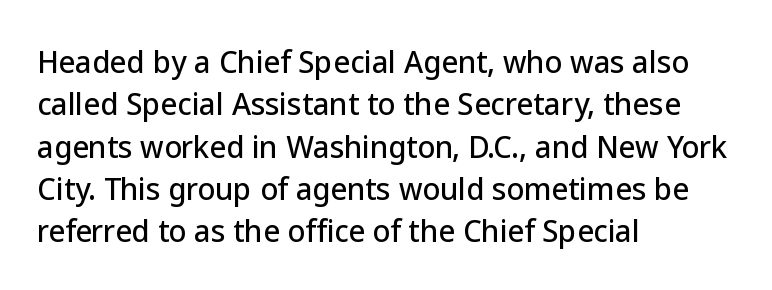
Q: Is the text italic (slanted)? A: No, it is upright.
Q: Is the typeface a serif or a sans-serif typeface? A: Sans-serif.
Q: Is the text underlined? A: No.
Q: How is the paragraph aligned? A: Left-aligned.
Q: Is the spacing between letters normal or unusually wide? A: Normal.
Q: Is the spacing between lines tight, normal or loose? A: Normal.
Q: Width (condensed, normal, or wide)? A: Normal.
Q: Stroke contrast? A: Low.
Q: x-height? A: Medium.
Q: Monospaced? A: No.
